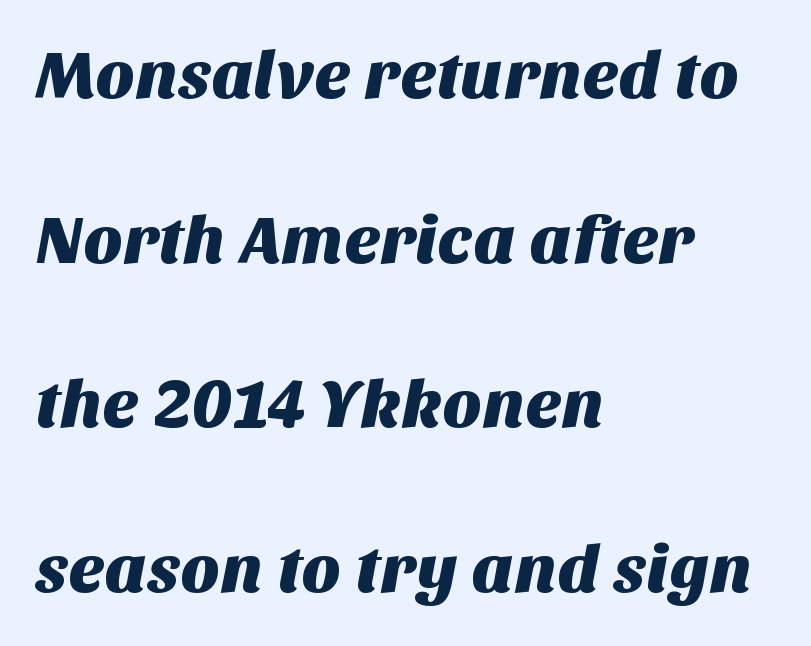
The image shows 68 px sans-serif type; set left-aligned, loose line spacing (2.42x), normal letter spacing, not underlined; medium stroke contrast and a large x-height.
